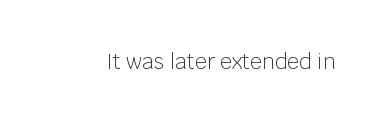
The passage shown is not underscored anywhere. The font's upright variant was chosen for this text. Stems here are at most as thick as an everyday book face. Observe the ordinary spacing: letters are neighbours, not strangers.
